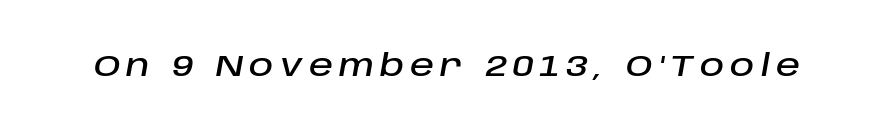
Q: Is the text italic (slanted)? A: Yes, it leans right by about 10 degrees.
Q: Is the text underlined? A: No.
Q: Is the spacing between letters normal or unusually wide? A: Unusually wide.
Q: Width (condensed, normal, or wide)? A: Normal.
Q: Stroke contrast? A: Low.
Q: x-height? A: Large.
Q: Monospaced? A: No.
